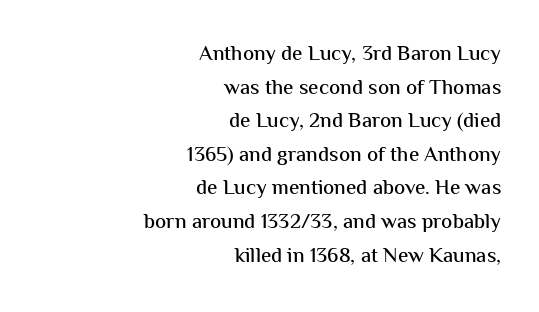
The image shows 21 px text type, upright; set right-aligned, normal line spacing (1.6x), normal letter spacing, not underlined.
